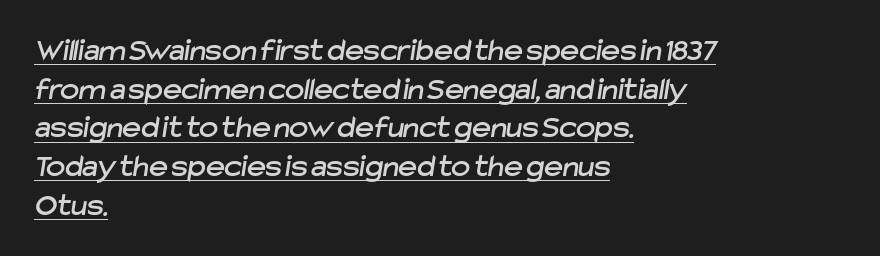
Q: Is the typeface a serif or a sans-serif typeface? A: Sans-serif.
Q: Is the text underlined? A: Yes.
Q: How is the paragraph aligned? A: Left-aligned.
Q: Is the spacing between letters normal or unusually wide? A: Normal.
Q: Width (condensed, normal, or wide)? A: Normal.
Q: Stroke contrast? A: Low.
Q: x-height? A: Medium.
Q: Monospaced? A: No.
